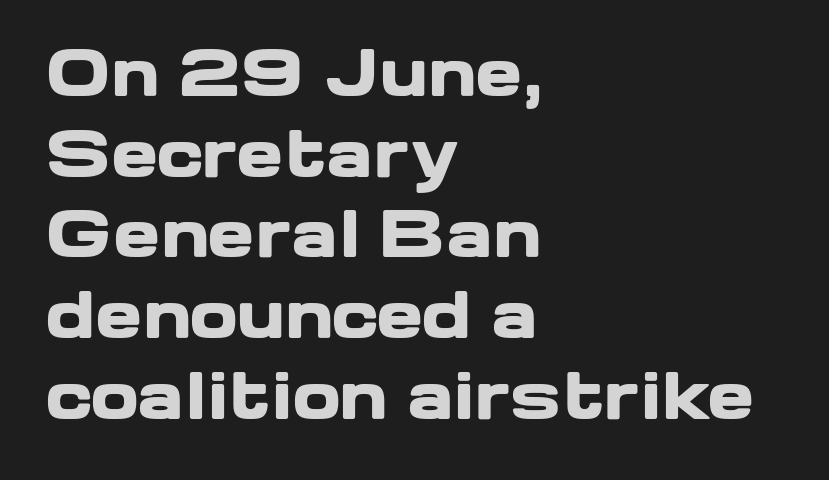
Q: Is the text bold? A: Yes.
Q: Is the text italic (slanted)? A: No, it is upright.
Q: Is the typeface a serif or a sans-serif typeface? A: Sans-serif.
Q: Is the text underlined? A: No.
Q: How is the paragraph aligned? A: Left-aligned.
Q: Is the spacing between letters normal or unusually wide? A: Normal.
Q: Is the spacing between lines tight, normal or loose? A: Normal.
Q: Width (condensed, normal, or wide)? A: Wide.
Q: Stroke contrast? A: Low.
Q: x-height? A: Medium.
Q: Monospaced? A: No.
